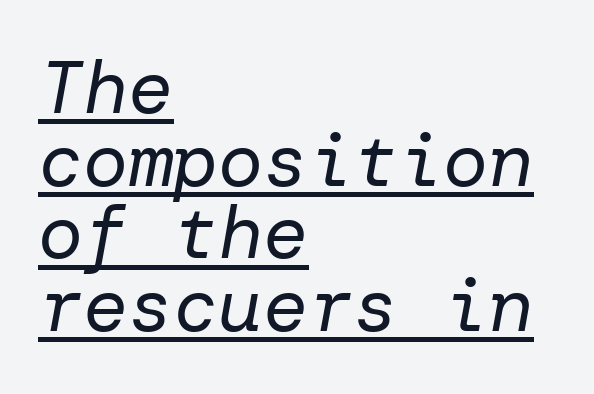
The image shows 75 px regular-weight type, italic (leaning right); set left-aligned, tight line spacing (0.97x), normal letter spacing, underlined; low stroke contrast and a medium x-height.
